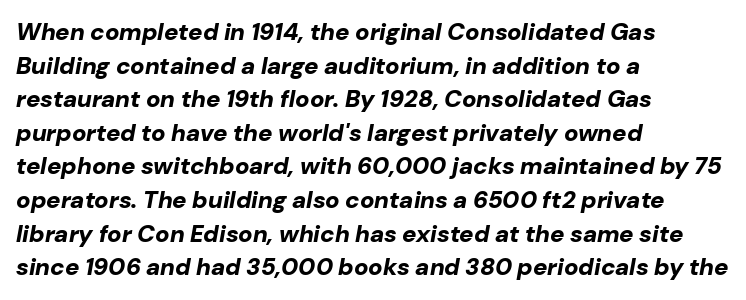
{"italic": "yes", "lean": "right", "slant_degrees": 10, "bold": "yes", "underline": "no", "align": "left", "line_spacing": "normal", "line_spacing_ratio": 1.4, "letter_spacing": "normal", "letter_spacing_em": 0.0, "glyph_px": 24}
